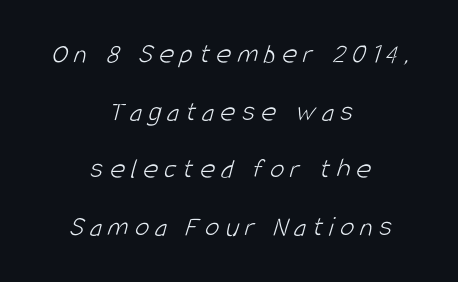
The gap between lines stays unmarked. The letters advance in unequal steps, a hallmark of proportional type. Display-style spreading of the glyphs; the letterfit is very open. Visually the block forms a symmetrical silhouette, jagged on both flanks. Stem width sits at or under what a default text font uses.
